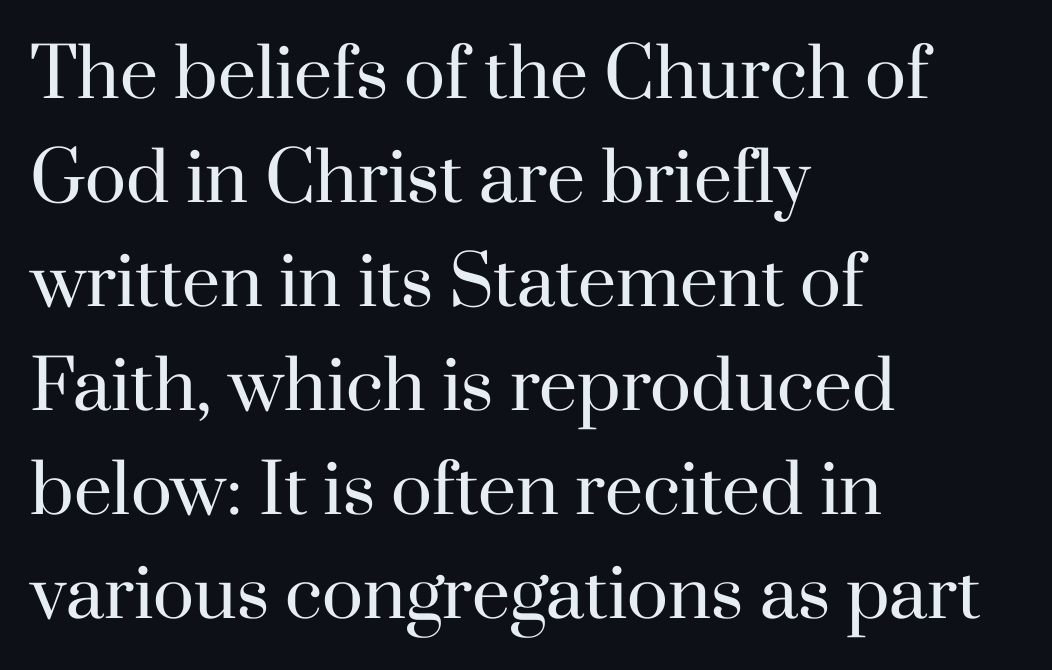
Q: Is the text bold? A: No.
Q: Is the text italic (slanted)? A: No, it is upright.
Q: Is the typeface a serif or a sans-serif typeface? A: Serif.
Q: Is the text underlined? A: No.
Q: How is the paragraph aligned? A: Left-aligned.
Q: Is the spacing between letters normal or unusually wide? A: Normal.
Q: Is the spacing between lines tight, normal or loose? A: Normal.
Q: Width (condensed, normal, or wide)? A: Normal.
Q: Stroke contrast? A: High.
Q: x-height? A: Small.
Q: Monospaced? A: No.
